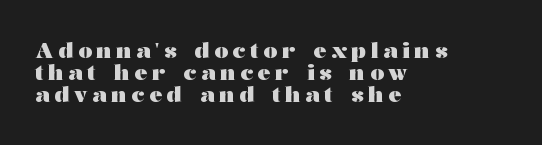
The rendering uses a bold face; every stroke is thick and dark. Rendered with straight, roman letterforms. The gap between lines stays unmarked. Compared with typical paragraphs, the rows here are closer together.
